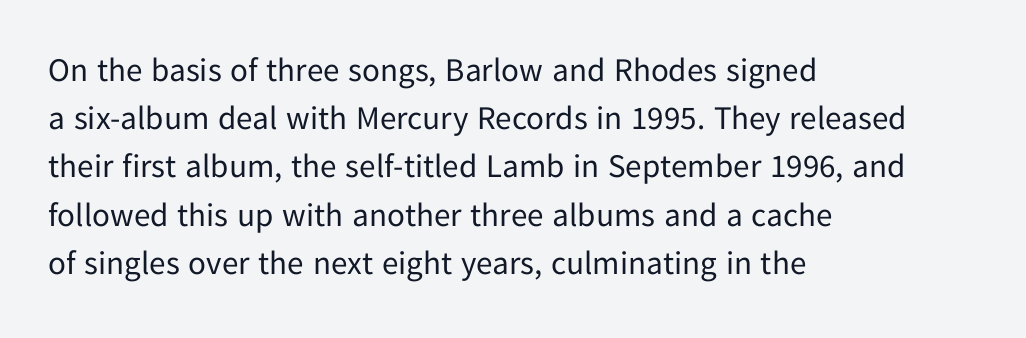
The weight would be labelled regular, book, light, or lighter still. The passage shown has conventional tracking throughout. Unmarked baselines from the first word to the last. Students, observe: this is what conventionally led text looks like. Do the characters align in a grid? No, the font is proportional.
